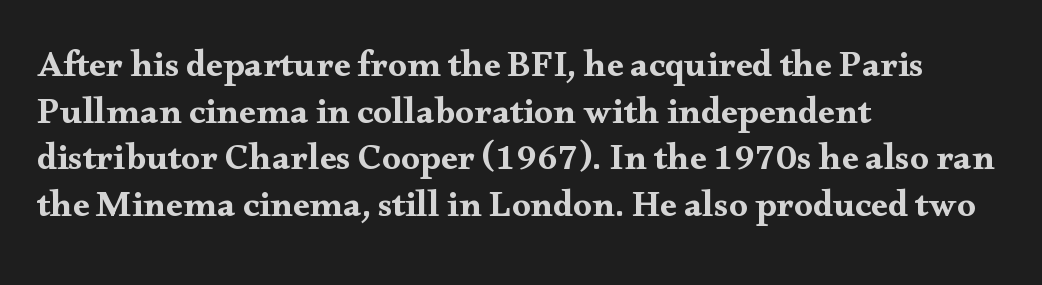
{"serif": "yes", "italic": "no", "width": "wide", "stroke_contrast": "medium", "x_height": "small", "monospaced": "no", "underline": "no", "align": "left", "line_spacing": "normal", "line_spacing_ratio": 1.26, "letter_spacing": "normal", "letter_spacing_em": 0.0, "glyph_px": 37}
